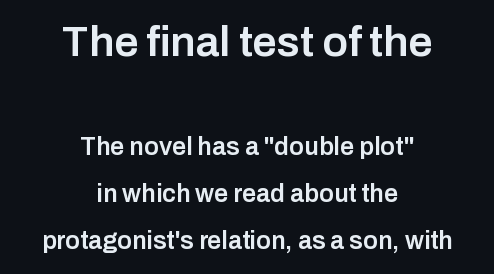
Is this a fixed-width face? No — the glyphs have proportional, varying widths. Semibold letterforms, between regular and bold. The designer went with a sans here, leaving each stem footless. Characters follow at the spacing the type designer built in.
